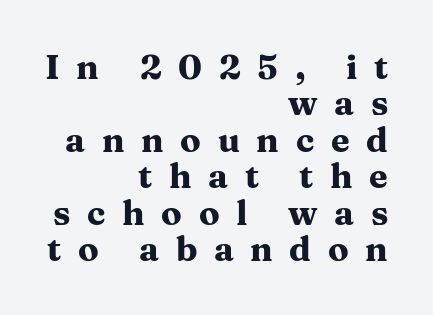
Q: Is the text bold? A: Yes.
Q: Is the text italic (slanted)? A: No, it is upright.
Q: Is the typeface a serif or a sans-serif typeface? A: Serif.
Q: Is the text underlined? A: No.
Q: How is the paragraph aligned? A: Right-aligned.
Q: Is the spacing between letters normal or unusually wide? A: Unusually wide.
Q: Is the spacing between lines tight, normal or loose? A: Tight.
Q: Width (condensed, normal, or wide)? A: Wide.
Q: Stroke contrast? A: Medium.
Q: x-height? A: Medium.
Q: Monospaced? A: No.
